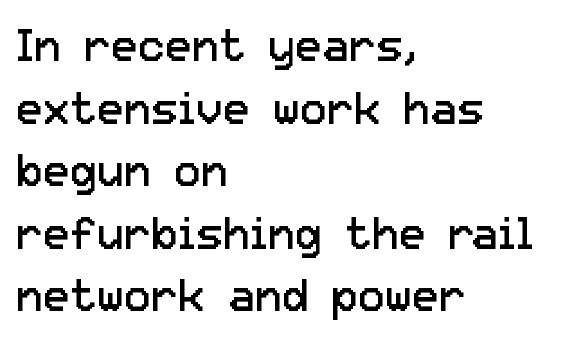
{"serif": "no", "italic": "no", "bold": "no", "weight": "regular", "width": "normal", "stroke_contrast": "low", "x_height": "medium", "monospaced": "no", "underline": "no", "align": "left", "line_spacing": "normal", "line_spacing_ratio": 1.39, "letter_spacing": "normal", "letter_spacing_em": 0.0, "glyph_px": 45}
